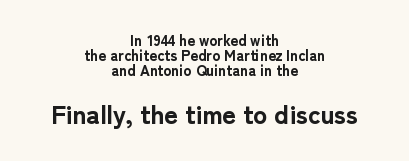
The vertical gap from one line to the next is small. A dark, heavy texture on the line: the type is bold. Style check: upright. The space beneath each line is pristine and unruled. The second block has been scaled up relative to the first.
